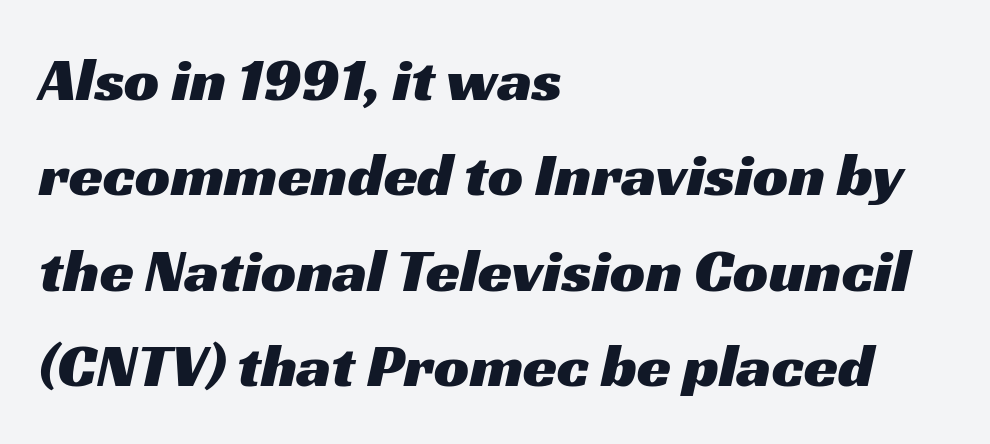
{"serif": "no", "width": "wide", "stroke_contrast": "medium", "x_height": "medium", "monospaced": "no", "underline": "no", "align": "left", "line_spacing": "normal", "line_spacing_ratio": 1.54, "letter_spacing": "normal", "letter_spacing_em": 0.0, "glyph_px": 62}
